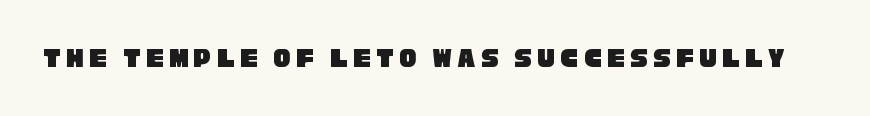
The image shows 29 px condensed sans-serif type; set not underlined; low stroke contrast and a large x-height.
